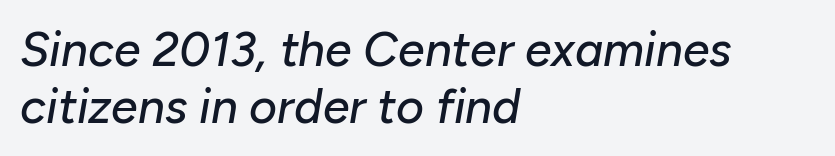
{"italic": "yes", "lean": "right", "slant_degrees": 10, "width": "normal", "stroke_contrast": "low", "x_height": "medium", "monospaced": "no", "underline": "no", "align": "left", "line_spacing_ratio": 1.19, "letter_spacing": "normal", "letter_spacing_em": 0.0, "glyph_px": 48}
